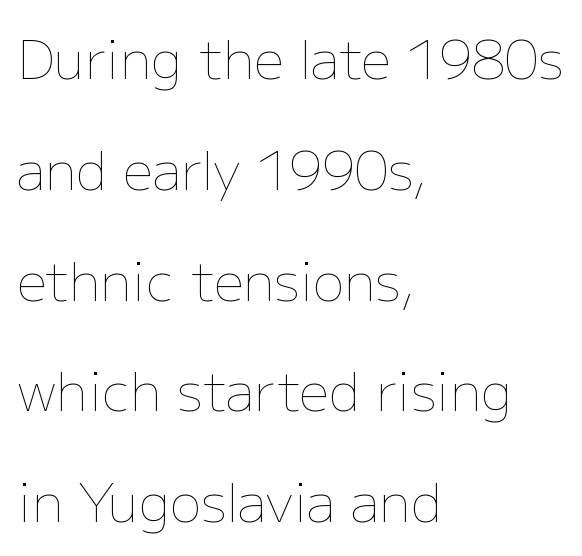
{"italic": "no", "bold": "no", "weight": "thin", "width": "normal", "stroke_contrast": "low", "x_height": "medium", "monospaced": "no", "underline": "no", "align": "left", "line_spacing": "loose", "line_spacing_ratio": 2.09, "letter_spacing": "normal", "letter_spacing_em": 0.0, "glyph_px": 53}
